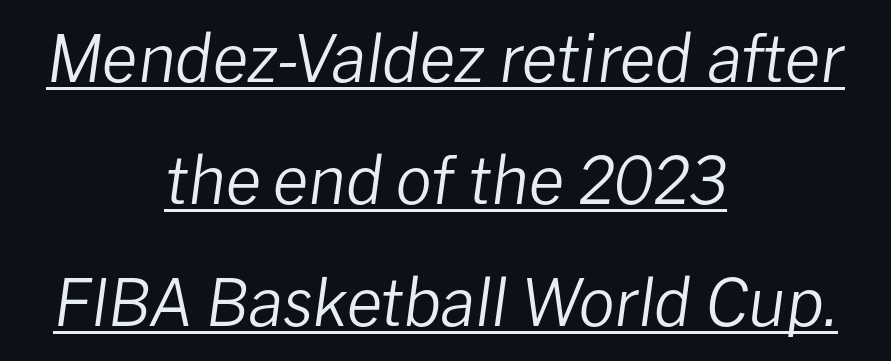
Spacing between characters is what you'd get straight out of the box. No letter is thick-stroked: the sample isn't bold. Check the space under the baseline: a stroke is drawn there. Each line is balanced around a shared central axis. Looks like regular typesetting: each glyph gets only the width it needs.
